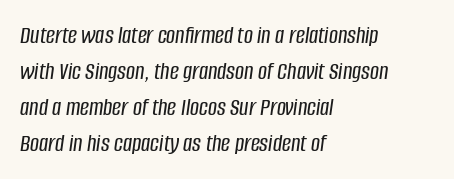
Q: Is the text italic (slanted)? A: Yes, it leans right by about 8 degrees.
Q: Is the text underlined? A: No.
Q: How is the paragraph aligned? A: Left-aligned.
Q: Is the spacing between letters normal or unusually wide? A: Normal.
Q: Is the spacing between lines tight, normal or loose? A: Normal.
